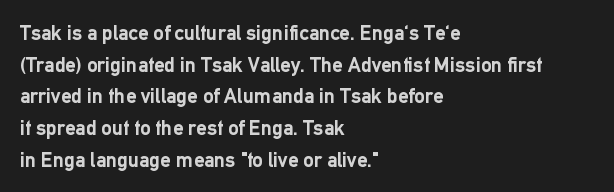
Q: Is the text bold? A: Yes.
Q: Is the text italic (slanted)? A: No, it is upright.
Q: Is the text underlined? A: No.
Q: How is the paragraph aligned? A: Left-aligned.
Q: Is the spacing between letters normal or unusually wide? A: Normal.
Q: Is the spacing between lines tight, normal or loose? A: Normal.
